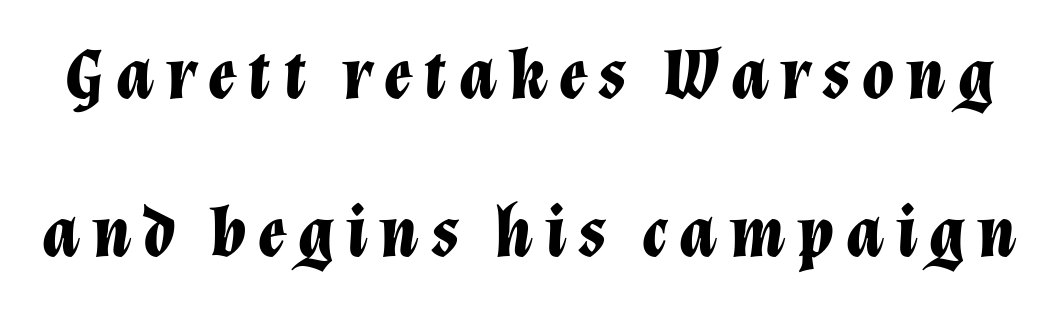
The image shows 73 px bold type, italic (leaning right); set loose line spacing (2.17x), not underlined; low stroke contrast and a medium x-height.
